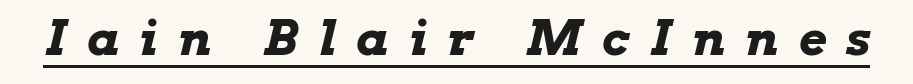
The image shows 48 px bold, wide type, italic (leaning right); set unusually wide letter spacing (+0.42 em), underlined; low stroke contrast and a medium x-height.
